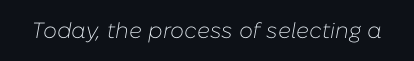
Q: Is the text bold? A: No.
Q: Is the text italic (slanted)? A: Yes, it leans right by about 10 degrees.
Q: Is the text underlined? A: No.
Q: Is the spacing between letters normal or unusually wide? A: Normal.
